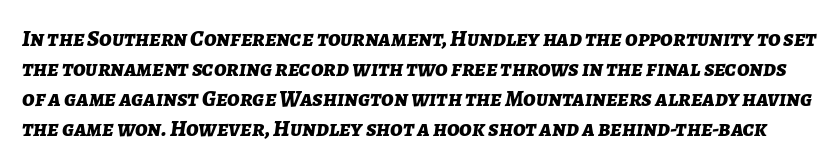
The image shows 23 px bold type, italic (leaning right); set normal line spacing (1.31x), normal letter spacing, not underlined.
